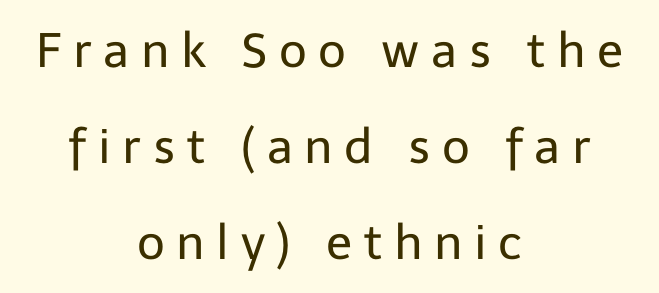
Q: Is the text bold? A: No.
Q: Is the text italic (slanted)? A: No, it is upright.
Q: Is the typeface a serif or a sans-serif typeface? A: Sans-serif.
Q: Is the text underlined? A: No.
Q: How is the paragraph aligned? A: Centered.
Q: Is the spacing between letters normal or unusually wide? A: Unusually wide.
Q: Is the spacing between lines tight, normal or loose? A: Loose.
Q: Width (condensed, normal, or wide)? A: Normal.
Q: Stroke contrast? A: Low.
Q: x-height? A: Medium.
Q: Monospaced? A: No.
